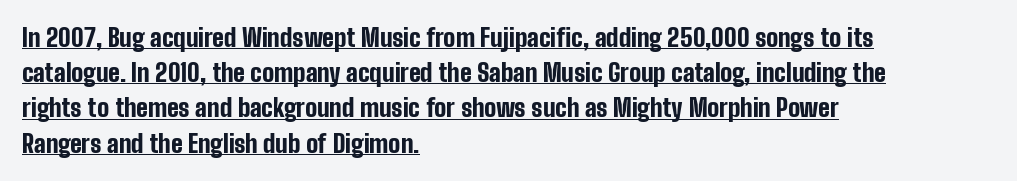
The image shows 25 px bold type, upright; set left-aligned, normal line spacing (1.41x), normal letter spacing, underlined.
